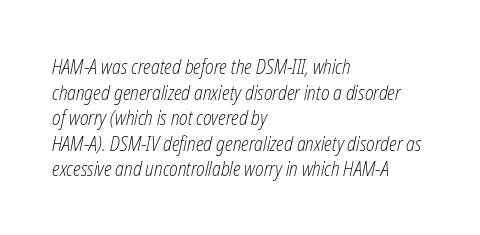
Q: Is the text bold? A: No.
Q: Is the text italic (slanted)? A: Yes, it leans right by about 12 degrees.
Q: Is the text underlined? A: No.
Q: How is the paragraph aligned? A: Left-aligned.
Q: Is the spacing between letters normal or unusually wide? A: Normal.
Q: Is the spacing between lines tight, normal or loose? A: Normal.
